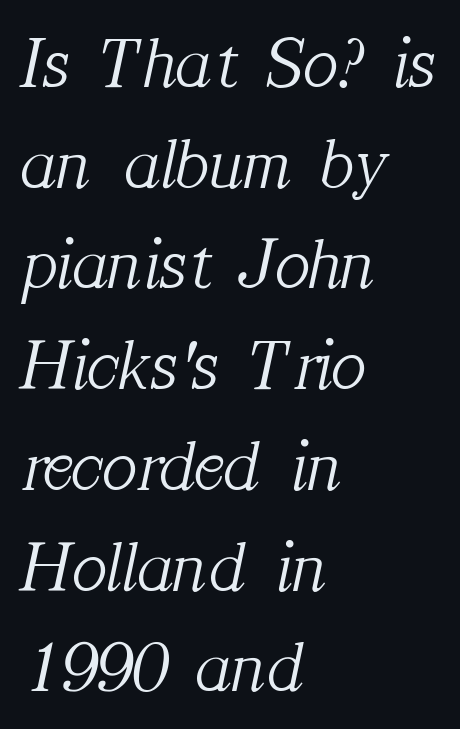
Q: Is the text bold? A: No.
Q: Is the text italic (slanted)? A: Yes, it leans right by about 12 degrees.
Q: Is the typeface a serif or a sans-serif typeface? A: Serif.
Q: Is the text underlined? A: No.
Q: How is the paragraph aligned? A: Left-aligned.
Q: Is the spacing between letters normal or unusually wide? A: Normal.
Q: Is the spacing between lines tight, normal or loose? A: Normal.
Q: Width (condensed, normal, or wide)? A: Normal.
Q: Stroke contrast? A: Medium.
Q: x-height? A: Medium.
Q: Monospaced? A: No.
